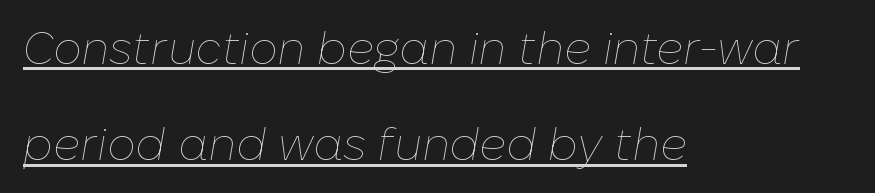
Heft: none added — not bold. Notice how the passage keeps a crisp vertical edge on the left only. Widely set lines give the paragraph a tall, airy silhouette. Yep, that's italic — everything's leaning. A typographer would call this underscored text. Each letter keeps its own natural width here, so spacing adapts to shape.
